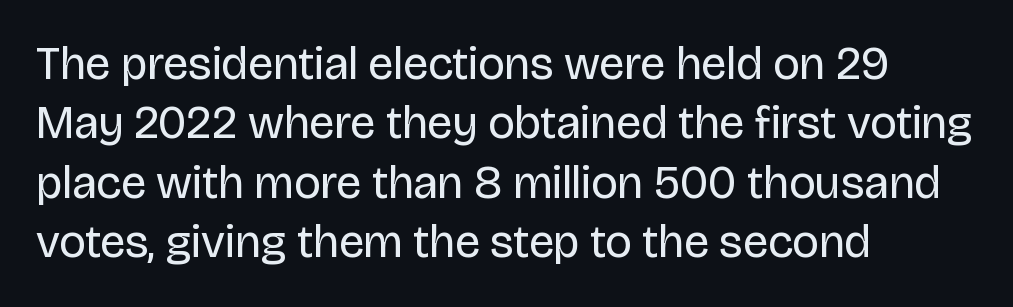
Q: Is the text bold? A: No.
Q: Is the text italic (slanted)? A: No, it is upright.
Q: Is the typeface a serif or a sans-serif typeface? A: Sans-serif.
Q: Is the text underlined? A: No.
Q: How is the paragraph aligned? A: Left-aligned.
Q: Is the spacing between letters normal or unusually wide? A: Normal.
Q: Is the spacing between lines tight, normal or loose? A: Normal.
Q: Width (condensed, normal, or wide)? A: Normal.
Q: Stroke contrast? A: Low.
Q: x-height? A: Large.
Q: Monospaced? A: No.
